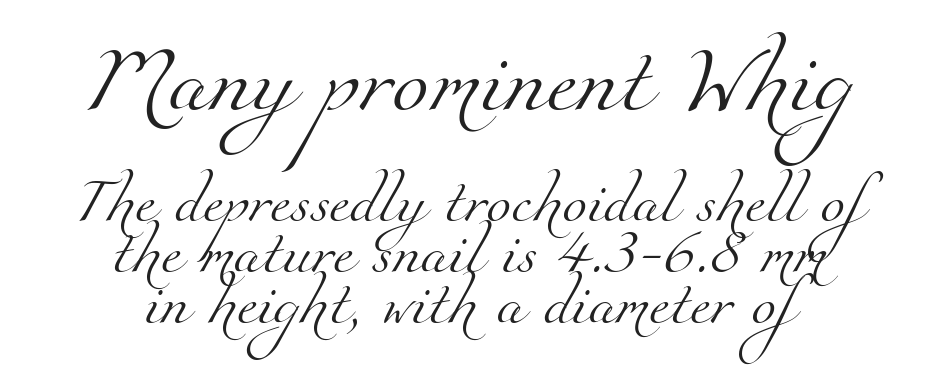
The image shows 67 px light serif type; set tight line spacing (1.13x), normal letter spacing, not underlined; the first (top) block is 1.49x larger; medium stroke contrast and a small x-height.
